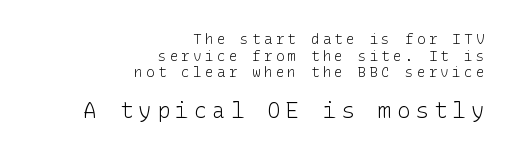
{"italic": "no", "bold": "no", "underline": "no", "align": "right", "line_spacing_ratio": 1.18, "letter_spacing": "wide", "letter_spacing_em": 0.24, "larger_block": "second", "size_ratio": 1.57, "glyph_px": 22}
